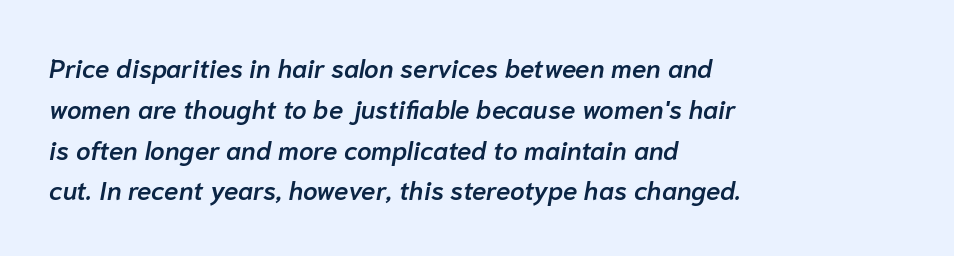
These lines keep a tight, regular rhythm from letter to letter. The text carries the slant typical of an italic or oblique font. Regular leading. Words float on clear page, feet unadorned. This is the in-between weight designers call semibold or demi.
